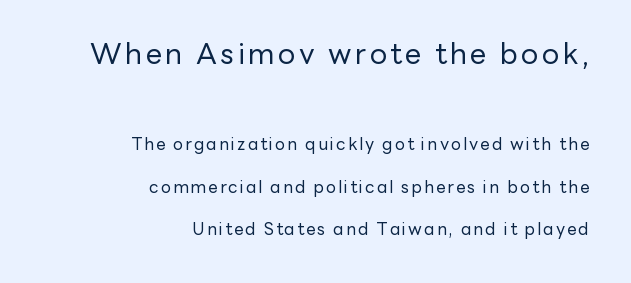
Q: Is the text bold? A: No.
Q: Is the text italic (slanted)? A: No, it is upright.
Q: Is the typeface a serif or a sans-serif typeface? A: Sans-serif.
Q: Is the text underlined? A: No.
Q: How is the paragraph aligned? A: Right-aligned.
Q: Is the spacing between lines tight, normal or loose? A: Loose.
Q: Which block of text is set in a larger size, the first (top) or the second (bottom)? A: The first (top) one.
Q: Width (condensed, normal, or wide)? A: Normal.
Q: Stroke contrast? A: Low.
Q: x-height? A: Medium.
Q: Monospaced? A: No.
